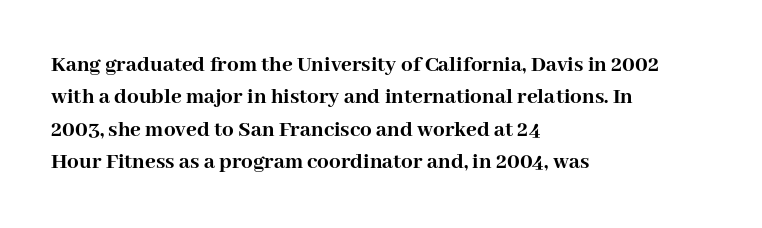
{"italic": "no", "bold": "yes", "underline": "no", "align": "left", "line_spacing": "normal", "line_spacing_ratio": 1.41, "letter_spacing": "normal", "letter_spacing_em": 0.0, "glyph_px": 23}
